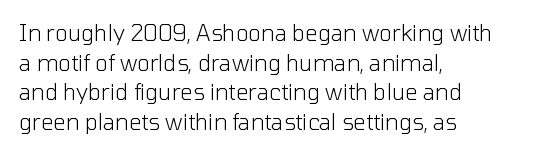
{"italic": "no", "bold": "no", "underline": "no", "align": "left", "line_spacing": "normal", "line_spacing_ratio": 1.35, "letter_spacing": "normal", "letter_spacing_em": 0.0, "glyph_px": 22}
